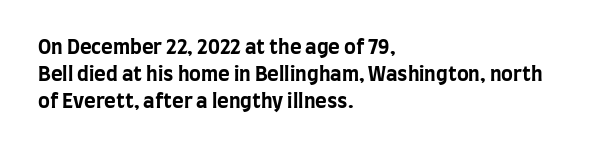
It's the straight-up-and-down kind of type. The letters sit at their default tracking, neither squeezed nor spread. Line starts are locked; line ends wander. This is heavy type, rendered in bold. Baseline-to-baseline distance is the conventional proportion of letter height.
